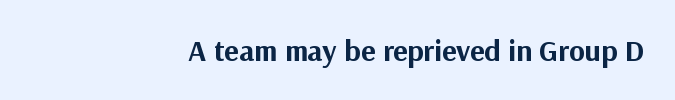
Q: Is the text bold? A: Yes.
Q: Is the text italic (slanted)? A: No, it is upright.
Q: Is the typeface a serif or a sans-serif typeface? A: Sans-serif.
Q: Is the text underlined? A: No.
Q: How is the paragraph aligned? A: Right-aligned.
Q: Is the spacing between letters normal or unusually wide? A: Normal.
Q: Width (condensed, normal, or wide)? A: Normal.
Q: Stroke contrast? A: Medium.
Q: x-height? A: Medium.
Q: Monospaced? A: No.
